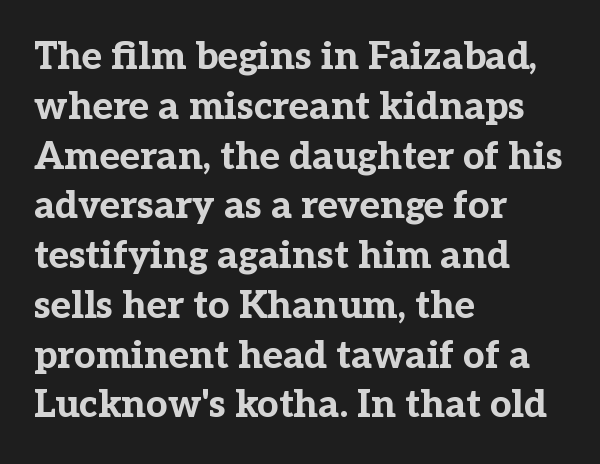
These lines keep a tight, regular rhythm from letter to letter. Horizontal bands of white between lines are of average thickness. Examine the stroke ends and you'll spot serifs. The space beneath each line is pristine and unruled. If you drew a line through each stem, it would be perfectly vertical. Summary of weight: heavy, a full bold.
